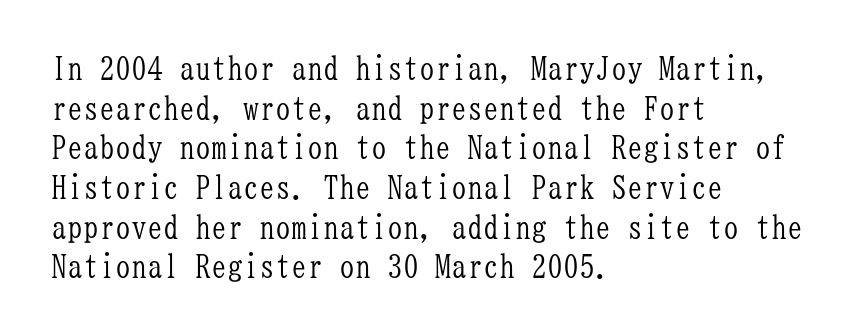
Q: Is the text bold? A: No.
Q: Is the text italic (slanted)? A: No, it is upright.
Q: Is the typeface a serif or a sans-serif typeface? A: Serif.
Q: Is the text underlined? A: No.
Q: How is the paragraph aligned? A: Left-aligned.
Q: Is the spacing between letters normal or unusually wide? A: Normal.
Q: Width (condensed, normal, or wide)? A: Condensed.
Q: Stroke contrast? A: Low.
Q: x-height? A: Medium.
Q: Monospaced? A: Yes.
